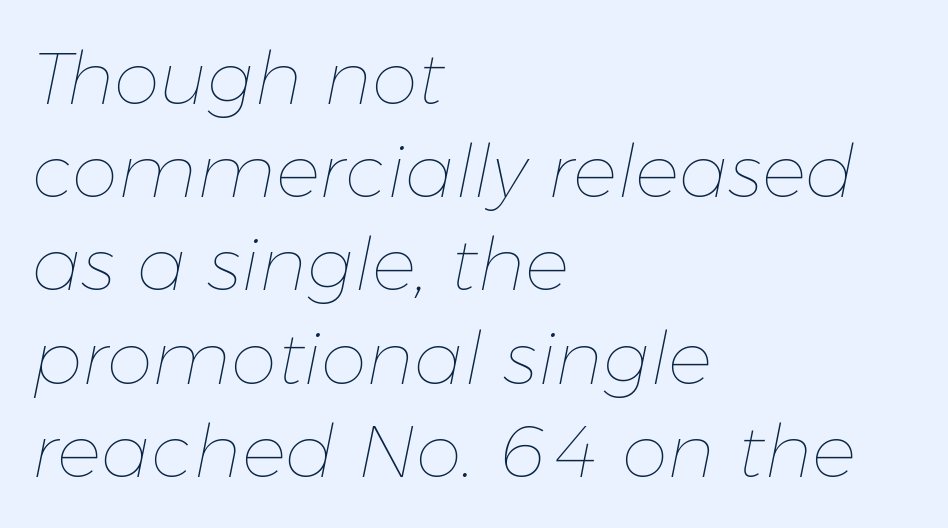
What's the leading like? Ordinary, nothing unusual. No letter is thick-stroked: the sample isn't bold. An italicized treatment has been applied to the whole sample. The passage is arranged the way most books set body copy — flush left.
